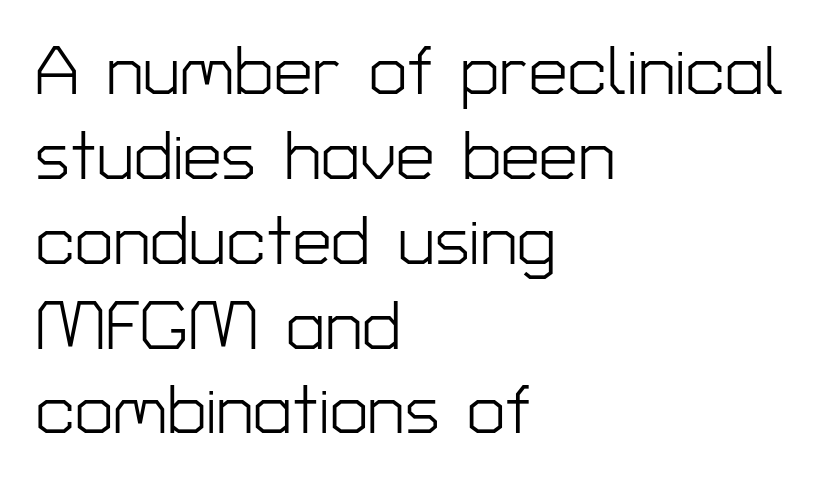
{"serif": "no", "italic": "no", "bold": "no", "weight": "light", "width": "normal", "stroke_contrast": "low", "x_height": "medium", "monospaced": "no", "underline": "no", "align": "left", "line_spacing_ratio": 1.23, "letter_spacing": "normal", "letter_spacing_em": 0.0, "glyph_px": 69}
